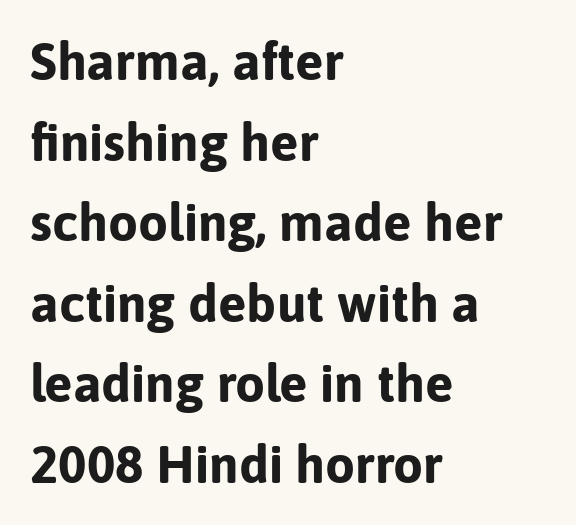
{"serif": "no", "italic": "no", "bold": "yes", "weight": "bold", "width": "normal", "stroke_contrast": "low", "x_height": "medium", "monospaced": "no", "underline": "no", "align": "left", "line_spacing": "normal", "line_spacing_ratio": 1.52, "letter_spacing": "normal", "letter_spacing_em": 0.0, "glyph_px": 53}
